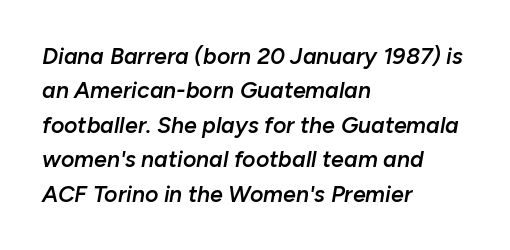
Q: Is the text bold? A: Semi-bold.
Q: Is the text italic (slanted)? A: Yes, it leans right by about 10 degrees.
Q: Is the text underlined? A: No.
Q: How is the paragraph aligned? A: Left-aligned.
Q: Is the spacing between letters normal or unusually wide? A: Normal.
Q: Is the spacing between lines tight, normal or loose? A: Normal.
